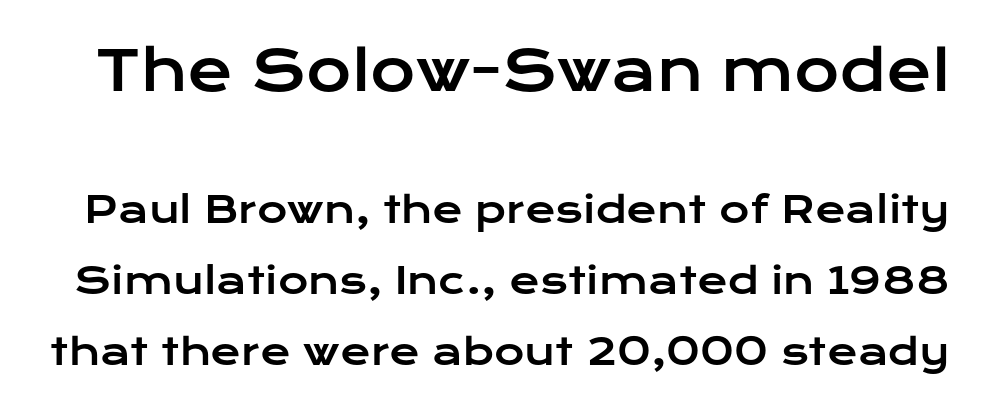
{"serif": "no", "italic": "no", "width": "wide", "stroke_contrast": "low", "x_height": "medium", "monospaced": "no", "underline": "no", "line_spacing": "loose", "line_spacing_ratio": 1.92, "letter_spacing": "normal", "letter_spacing_em": 0.0, "larger_block": "first", "size_ratio": 1.49, "glyph_px": 55}
